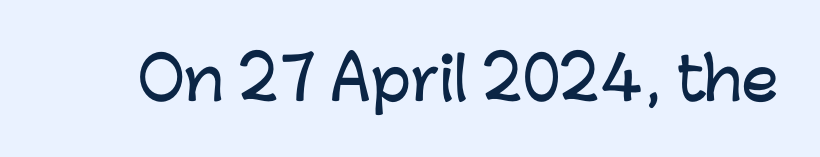
Q: Is the text italic (slanted)? A: No, it is upright.
Q: Is the typeface a serif or a sans-serif typeface? A: Sans-serif.
Q: Is the text underlined? A: No.
Q: Is the spacing between letters normal or unusually wide? A: Normal.
Q: Width (condensed, normal, or wide)? A: Normal.
Q: Stroke contrast? A: Low.
Q: x-height? A: Medium.
Q: Monospaced? A: No.
